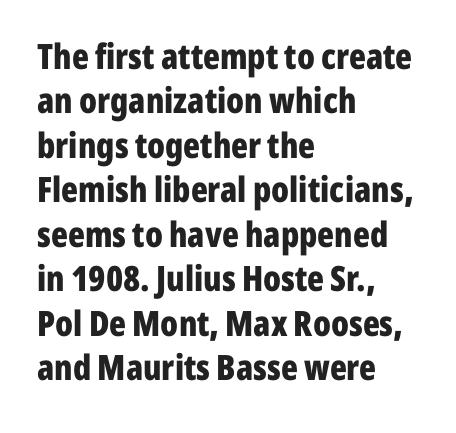
The image shows 35 px bold, condensed sans-serif type, upright; set left-aligned, normal line spacing (1.27x), normal letter spacing, not underlined; low stroke contrast and a medium x-height.
